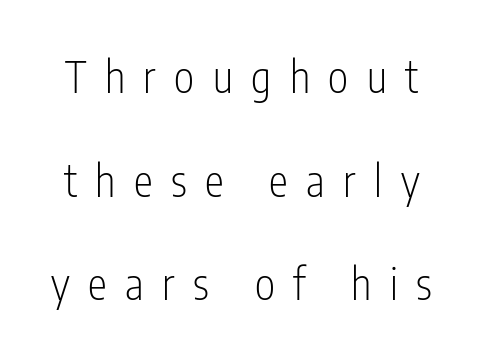
The image shows 43 px light, condensed sans-serif type, upright; set loose line spacing (2.41x), unusually wide letter spacing (+0.43 em), not underlined; low stroke contrast and a medium x-height.
